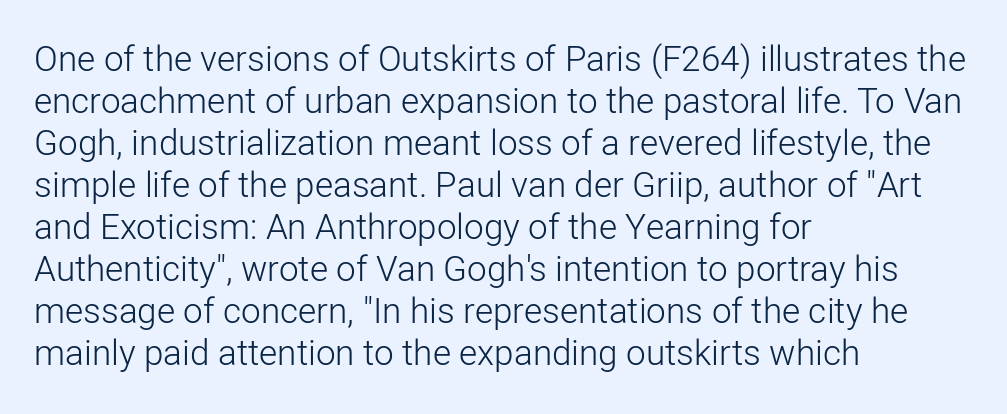
The image shows 35 px light sans-serif type, upright; set left-aligned, line spacing 1.2x, normal letter spacing, not underlined; low stroke contrast and a medium x-height.
